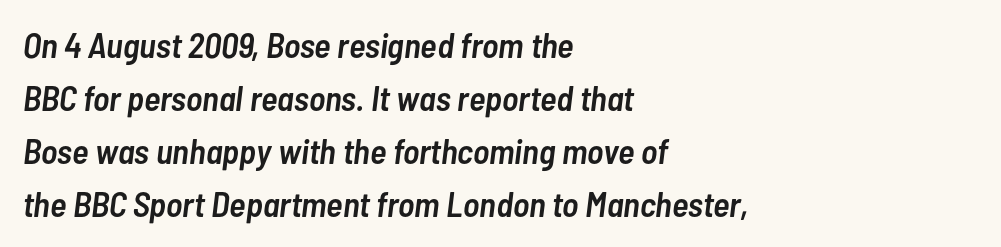
{"italic": "yes", "lean": "right", "slant_degrees": 7, "bold": "semi", "weight": "semibold", "width": "condensed", "stroke_contrast": "low", "x_height": "medium", "monospaced": "no", "underline": "no", "align": "left", "line_spacing": "normal", "line_spacing_ratio": 1.51, "letter_spacing": "normal", "letter_spacing_em": 0.0, "glyph_px": 35}
